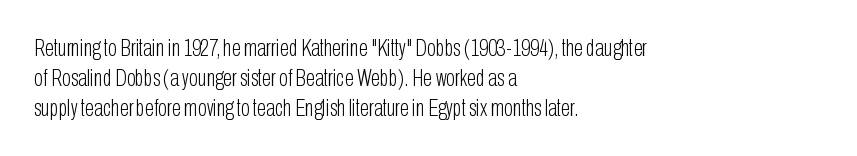
Q: Is the text bold? A: No.
Q: Is the text italic (slanted)? A: No, it is upright.
Q: Is the text underlined? A: No.
Q: How is the paragraph aligned? A: Left-aligned.
Q: Is the spacing between letters normal or unusually wide? A: Normal.
Q: Is the spacing between lines tight, normal or loose? A: Normal.
